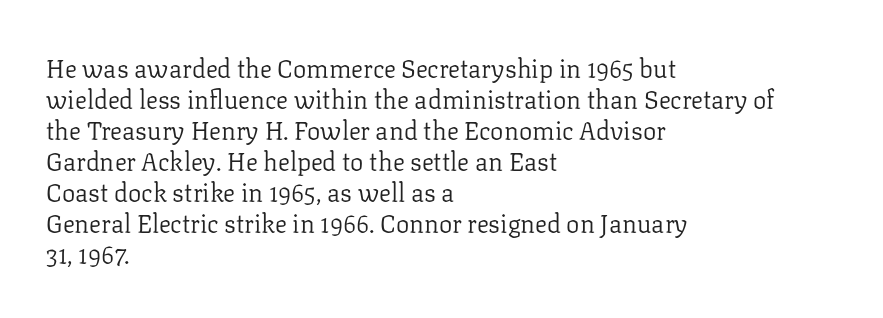
Q: Is the text bold? A: No.
Q: Is the text italic (slanted)? A: No, it is upright.
Q: Is the text underlined? A: No.
Q: How is the paragraph aligned? A: Left-aligned.
Q: Is the spacing between letters normal or unusually wide? A: Normal.
